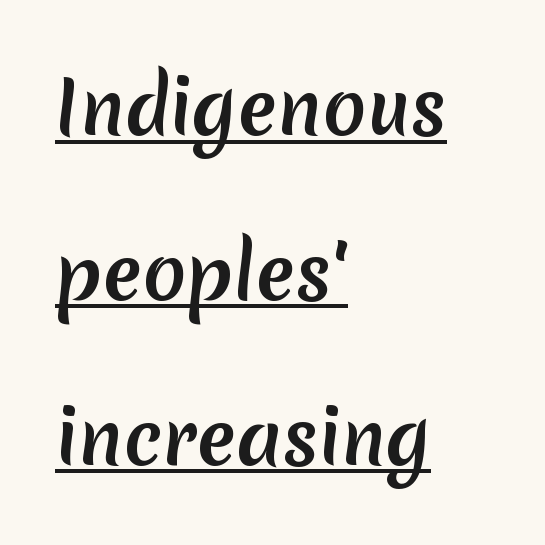
Q: Is the typeface a serif or a sans-serif typeface? A: Sans-serif.
Q: Is the text underlined? A: Yes.
Q: How is the paragraph aligned? A: Left-aligned.
Q: Is the spacing between letters normal or unusually wide? A: Normal.
Q: Is the spacing between lines tight, normal or loose? A: Loose.
Q: Width (condensed, normal, or wide)? A: Normal.
Q: Stroke contrast? A: Medium.
Q: x-height? A: Medium.
Q: Monospaced? A: No.
